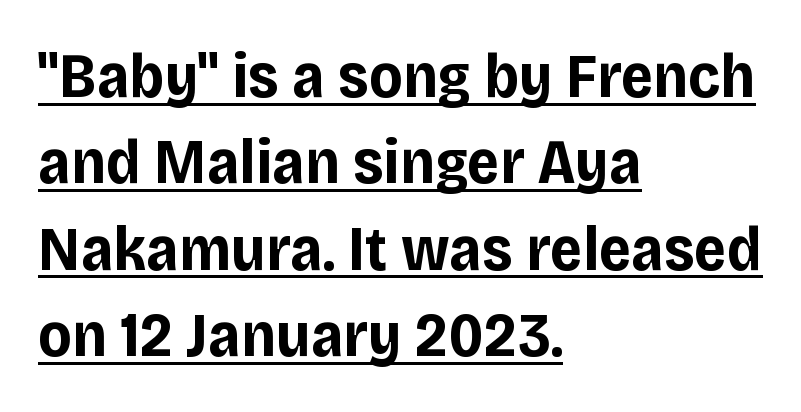
{"serif": "no", "italic": "no", "bold": "yes", "weight": "bold", "width": "normal", "stroke_contrast": "low", "x_height": "large", "monospaced": "no", "underline": "yes", "align": "left", "line_spacing": "normal", "line_spacing_ratio": 1.37, "letter_spacing": "normal", "letter_spacing_em": 0.0, "glyph_px": 63}
